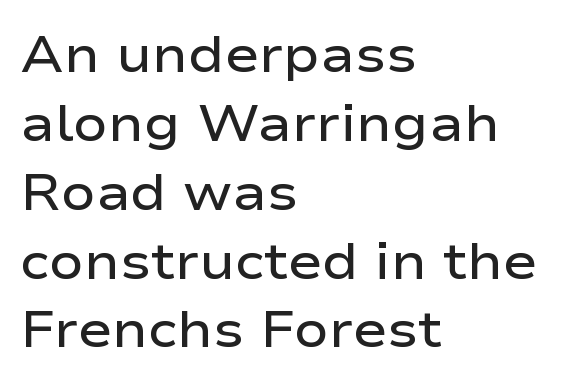
The image shows 51 px semibold, wide sans-serif type, upright; set left-aligned, normal line spacing (1.35x), normal letter spacing, not underlined; low stroke contrast and a medium x-height.
